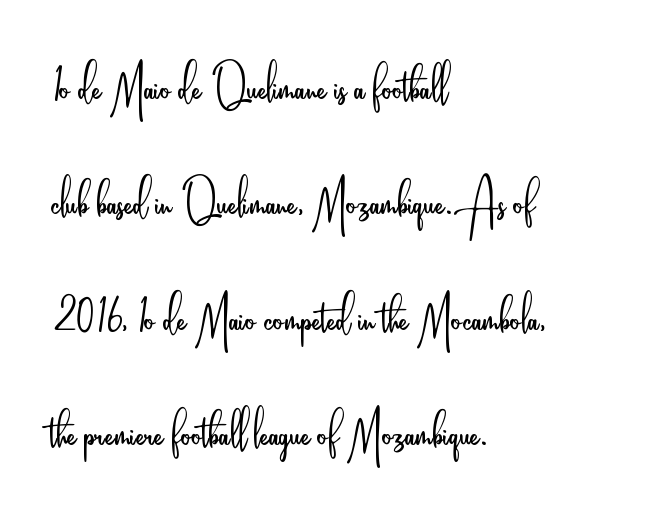
Q: Is the text bold? A: No.
Q: Is the typeface a serif or a sans-serif typeface? A: Sans-serif.
Q: Is the text underlined? A: No.
Q: How is the paragraph aligned? A: Left-aligned.
Q: Is the spacing between letters normal or unusually wide? A: Normal.
Q: Width (condensed, normal, or wide)? A: Condensed.
Q: Stroke contrast? A: Low.
Q: x-height? A: Small.
Q: Monospaced? A: No.
